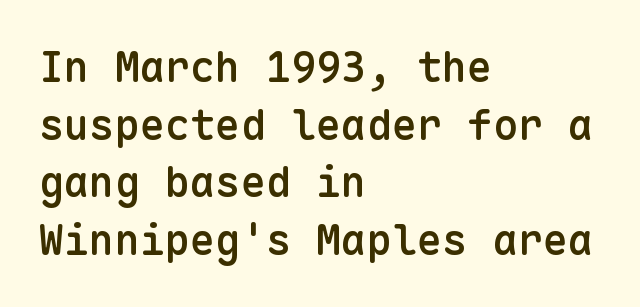
How are the letters spaced? Ordinarily, with no added tracking. Reading down the column, the eye jumps a familiar distance to each next line. When letters stand straight like this, we call the style roman or upright. Observe the absence of serifs on each vertical stroke in this sample. Clear beneath every line of the passage. The rendering uses typewriter-style spacing with identical character cells.
